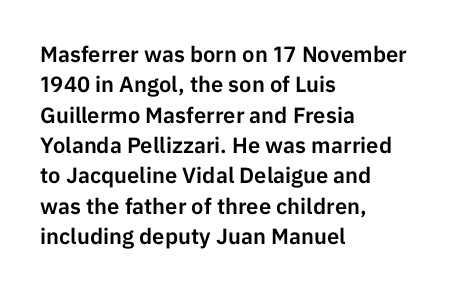
{"italic": "no", "underline": "no", "align": "left", "line_spacing": "normal", "line_spacing_ratio": 1.38, "letter_spacing": "normal", "letter_spacing_em": 0.0, "glyph_px": 22}
